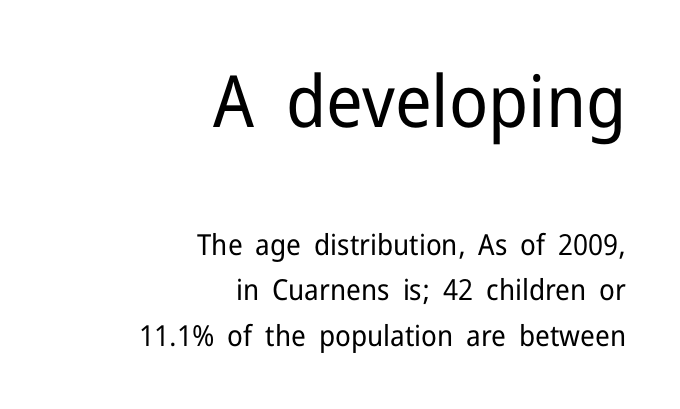
Q: Is the text bold? A: No.
Q: Is the text italic (slanted)? A: No, it is upright.
Q: Is the typeface a serif or a sans-serif typeface? A: Sans-serif.
Q: Is the text underlined? A: No.
Q: How is the paragraph aligned? A: Right-aligned.
Q: Is the spacing between letters normal or unusually wide? A: Normal.
Q: Is the spacing between lines tight, normal or loose? A: Normal.
Q: Which block of text is set in a larger size, the first (top) or the second (bottom)? A: The first (top) one.
Q: Width (condensed, normal, or wide)? A: Normal.
Q: Stroke contrast? A: Low.
Q: x-height? A: Medium.
Q: Monospaced? A: No.
